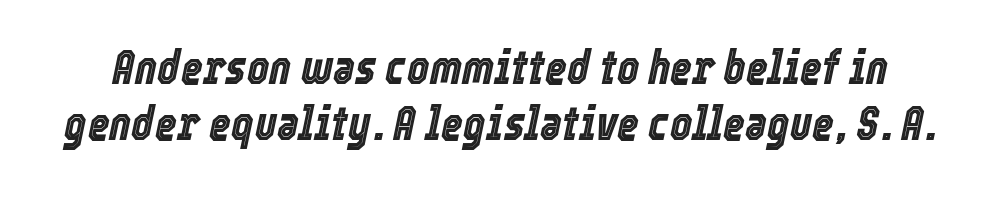
The image shows 47 px condensed type, italic (leaning right); set line spacing 1.19x, normal letter spacing, not underlined; a medium x-height.
